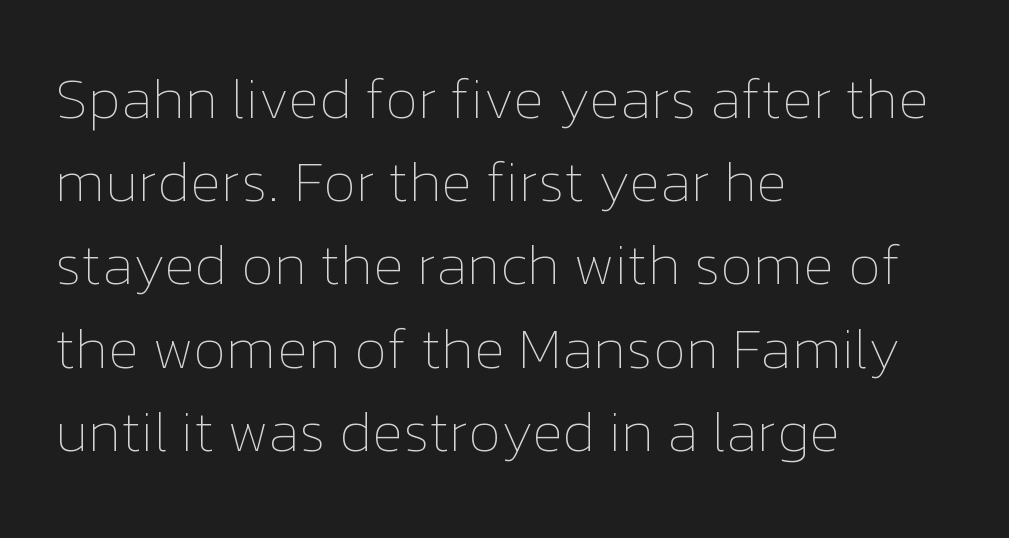
The image shows 57 px thin type, upright; set left-aligned, normal line spacing (1.46x), normal letter spacing, not underlined; low stroke contrast and a medium x-height.
